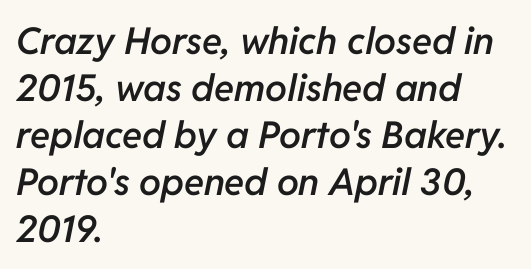
{"italic": "yes", "lean": "right", "slant_degrees": 11, "bold": "semi", "weight": "semibold", "width": "normal", "stroke_contrast": "low", "x_height": "medium", "monospaced": "no", "underline": "no", "align": "left", "line_spacing": "normal", "line_spacing_ratio": 1.27, "letter_spacing": "normal", "letter_spacing_em": 0.0, "glyph_px": 37}
